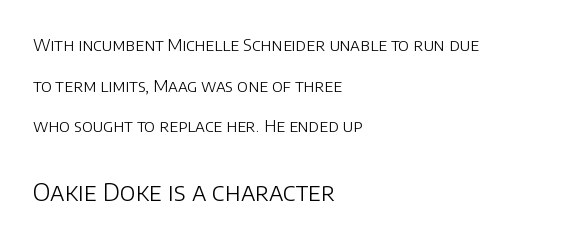
The image shows 25 px text type, upright; set left-aligned, loose line spacing (2.39x), normal letter spacing, not underlined; the second (bottom) block is 1.47x larger.
